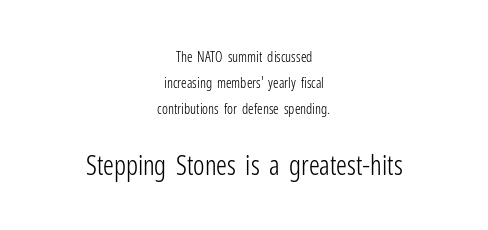
The later block is typeset at a bigger size than the earlier block. No extra tracking has been applied to these lines. This is roman type, the default non-slanted kind. Descenders hang freely into open space. This is not heavy type; no bold has been used.
